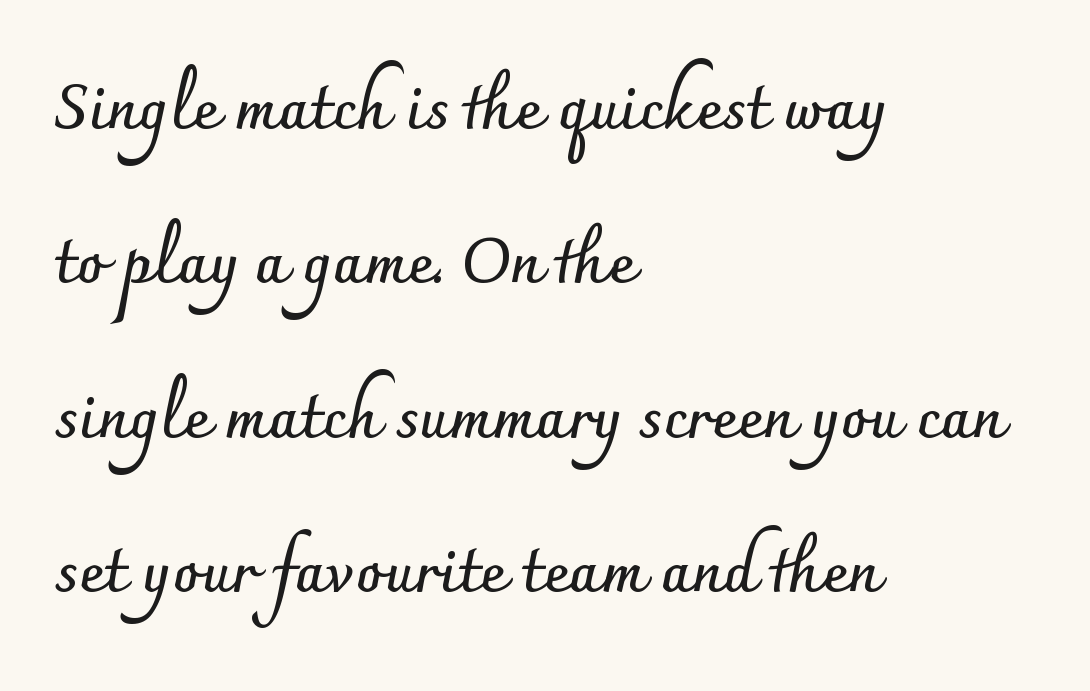
Q: Is the text bold? A: Yes.
Q: Is the text italic (slanted)? A: Yes.
Q: Is the typeface a serif or a sans-serif typeface? A: Sans-serif.
Q: Is the text underlined? A: No.
Q: How is the paragraph aligned? A: Left-aligned.
Q: Is the spacing between letters normal or unusually wide? A: Normal.
Q: Is the spacing between lines tight, normal or loose? A: Loose.
Q: Width (condensed, normal, or wide)? A: Normal.
Q: Stroke contrast? A: Low.
Q: x-height? A: Small.
Q: Monospaced? A: No.
